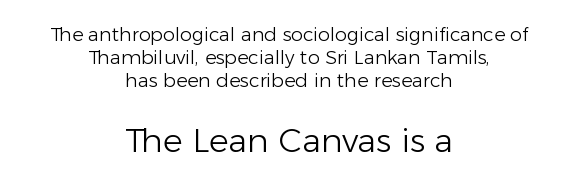
Note: smaller setting up top, larger setting below. Does extra space separate the letters? No, they use regular spacing. Every row of glyphs is offset so its center matches the block's center. Spacing verdict: proportional, widths tailored to each character. Is the type heavy? It reads as light-to-regular instead. Do the letters lean? They stand straight.
